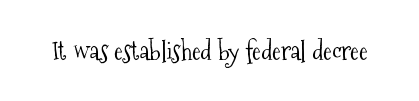
The image shows 26 px text type, upright; set normal letter spacing, not underlined.
